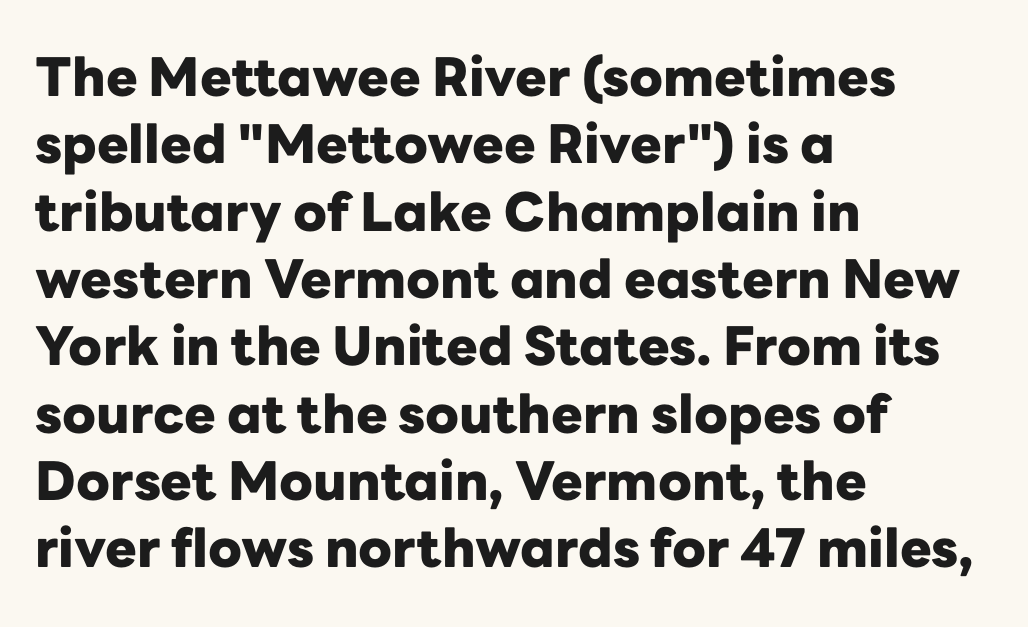
Q: Is the text bold? A: Yes.
Q: Is the text italic (slanted)? A: No, it is upright.
Q: Is the typeface a serif or a sans-serif typeface? A: Sans-serif.
Q: Is the text underlined? A: No.
Q: How is the paragraph aligned? A: Left-aligned.
Q: Is the spacing between letters normal or unusually wide? A: Normal.
Q: Is the spacing between lines tight, normal or loose? A: Normal.
Q: Width (condensed, normal, or wide)? A: Normal.
Q: Stroke contrast? A: Low.
Q: x-height? A: Medium.
Q: Monospaced? A: No.
